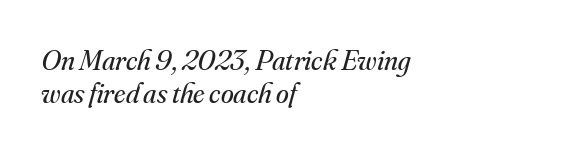
Letters rest on an invisible, unmarked baseline. Nobody touched the tracking dial on this one. The typography opts for an oblique posture over an upright one. The weight would be labelled regular, book, light, or lighter still. These lines are composed in type with serifs.
